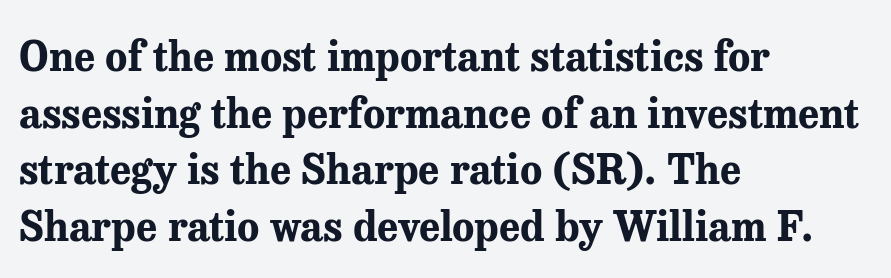
The image shows 41 px bold serif type, upright; set left-aligned, normal line spacing (1.38x), normal letter spacing, not underlined; medium stroke contrast and a medium x-height.
